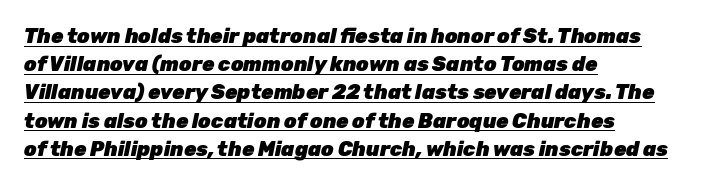
The image shows 20 px bold type, italic (leaning right); set left-aligned, normal line spacing (1.41x), normal letter spacing, underlined.
